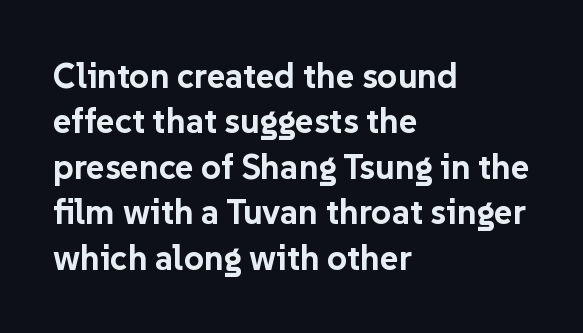
The image shows 35 px bold sans-serif type, upright; set left-aligned, normal line spacing (1.3x), normal letter spacing, not underlined; low stroke contrast and a medium x-height.
